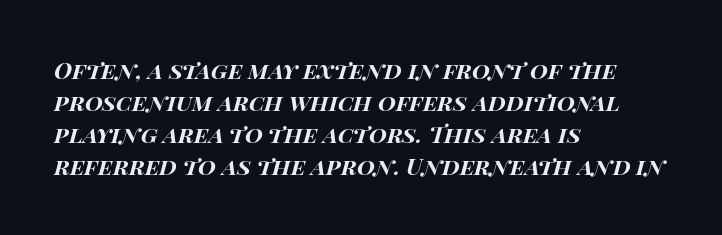
{"italic": "yes", "lean": "right", "slant_degrees": 15, "bold": "yes", "underline": "no", "align": "left", "line_spacing": "normal", "line_spacing_ratio": 1.39, "letter_spacing": "normal", "letter_spacing_em": 0.0, "glyph_px": 23}
